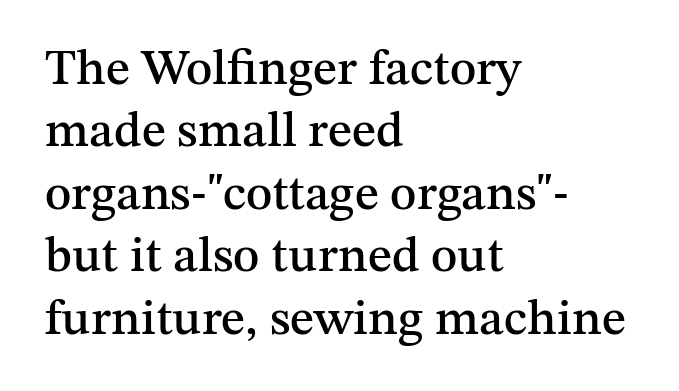
This sample uses a serif face. The lines are quadded left. This block has exactly the height ordinary leading produces. In terms of posture, this sample is upright.
